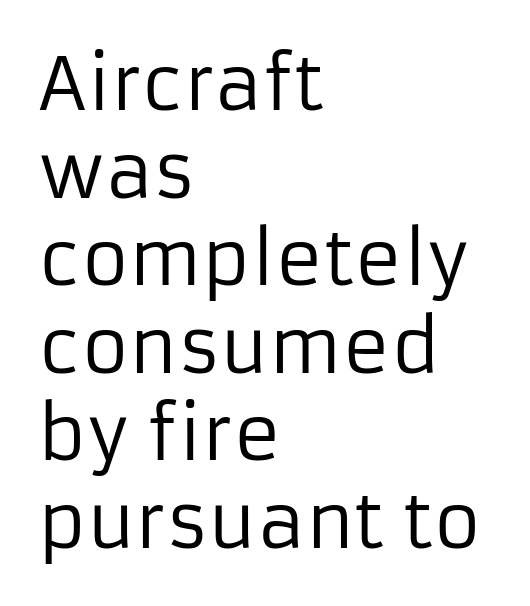
Q: Is the text bold? A: No.
Q: Is the text italic (slanted)? A: No, it is upright.
Q: Is the typeface a serif or a sans-serif typeface? A: Sans-serif.
Q: Is the text underlined? A: No.
Q: How is the paragraph aligned? A: Left-aligned.
Q: Is the spacing between letters normal or unusually wide? A: Normal.
Q: Width (condensed, normal, or wide)? A: Normal.
Q: Stroke contrast? A: Low.
Q: x-height? A: Medium.
Q: Monospaced? A: No.
